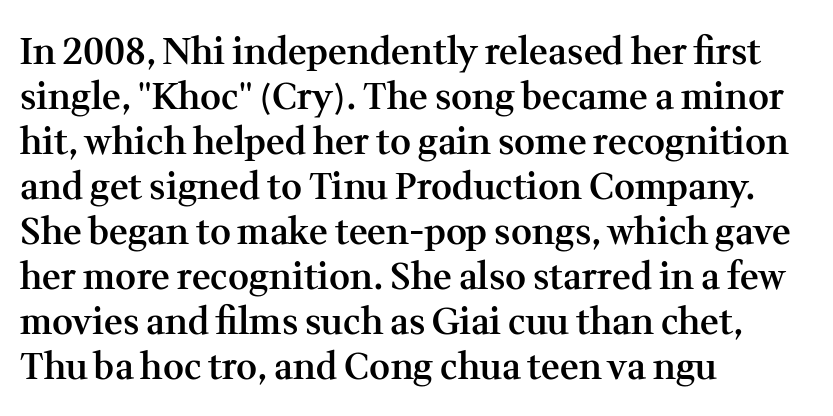
Q: Is the text bold? A: Semi-bold.
Q: Is the text italic (slanted)? A: No, it is upright.
Q: Is the typeface a serif or a sans-serif typeface? A: Serif.
Q: Is the text underlined? A: No.
Q: How is the paragraph aligned? A: Left-aligned.
Q: Is the spacing between letters normal or unusually wide? A: Normal.
Q: Is the spacing between lines tight, normal or loose? A: Normal.
Q: Width (condensed, normal, or wide)? A: Normal.
Q: Stroke contrast? A: Medium.
Q: x-height? A: Medium.
Q: Monospaced? A: No.
